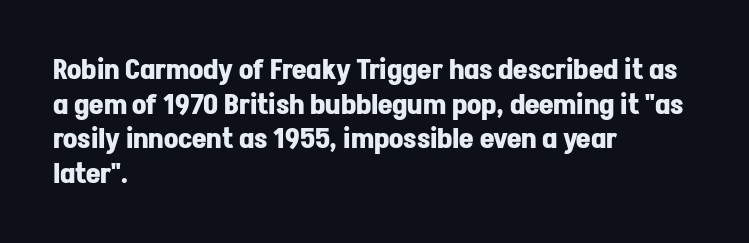
{"serif": "no", "italic": "no", "bold": "yes", "weight": "bold", "width": "normal", "stroke_contrast": "low", "x_height": "medium", "monospaced": "no", "underline": "no", "align": "left", "line_spacing_ratio": 1.24, "letter_spacing": "normal", "letter_spacing_em": 0.0, "glyph_px": 28}
